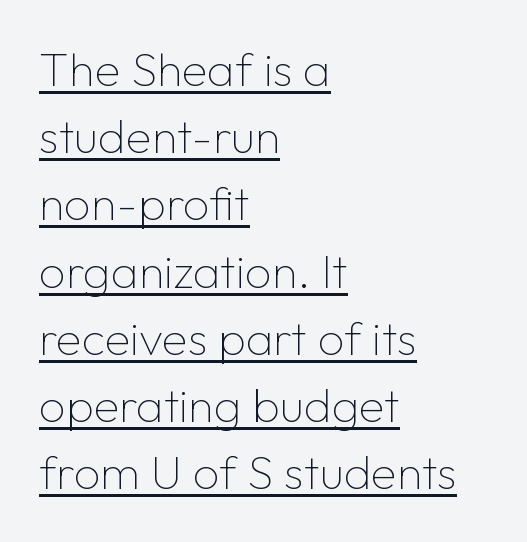
{"serif": "no", "italic": "no", "bold": "no", "weight": "thin", "width": "normal", "stroke_contrast": "low", "x_height": "medium", "monospaced": "no", "underline": "yes", "align": "left", "line_spacing": "normal", "line_spacing_ratio": 1.43, "letter_spacing": "normal", "letter_spacing_em": 0.0, "glyph_px": 47}
